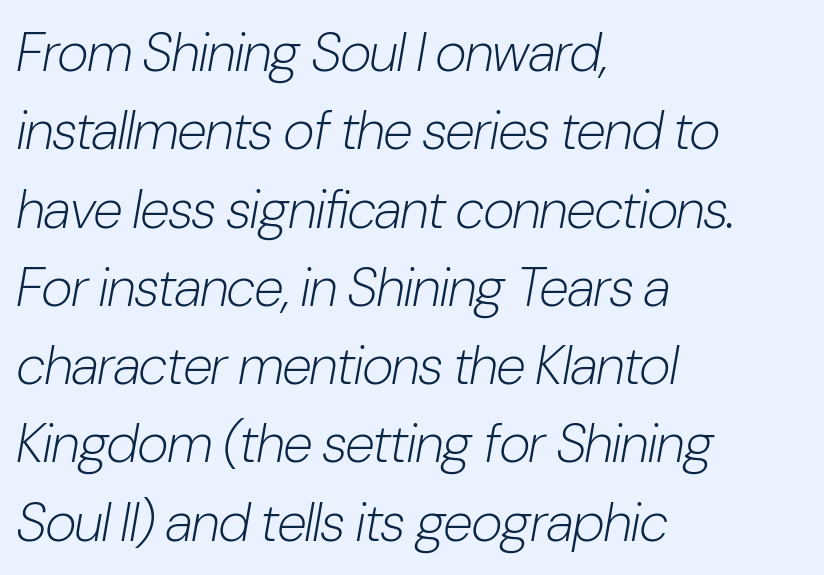
Q: Is the text bold? A: No.
Q: Is the text italic (slanted)? A: Yes, it leans right by about 10 degrees.
Q: Is the text underlined? A: No.
Q: How is the paragraph aligned? A: Left-aligned.
Q: Is the spacing between letters normal or unusually wide? A: Normal.
Q: Is the spacing between lines tight, normal or loose? A: Normal.
Q: Width (condensed, normal, or wide)? A: Condensed.
Q: Stroke contrast? A: Low.
Q: x-height? A: Medium.
Q: Monospaced? A: No.
